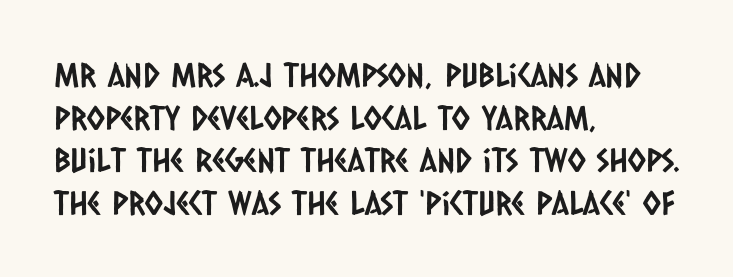
Do the characters align in a grid? No, the font is proportional. Line starts are locked; line ends wander. How would I describe the line gaps? Plain and ordinary. Here the glyphs are tracked normally, forming tight word shapes. In terms of letterform style, serifs are entirely absent. Glance below the letters and you will spot only blank space.
